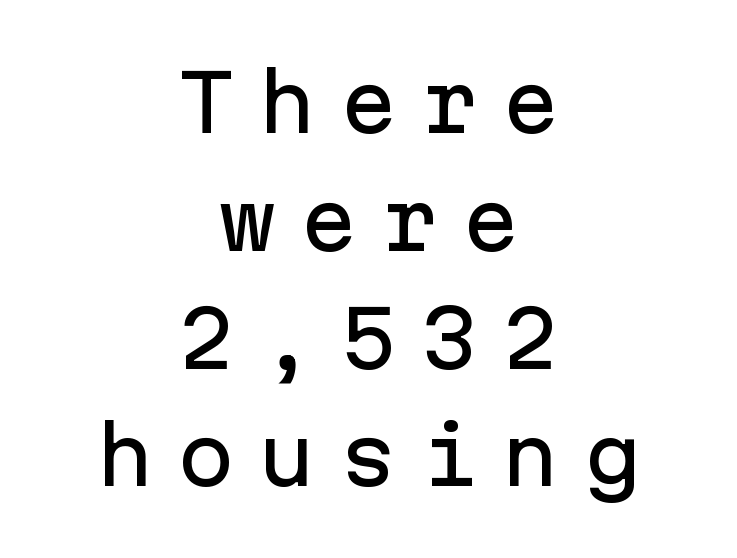
{"serif": "no", "italic": "no", "width": "normal", "stroke_contrast": "low", "x_height": "medium", "monospaced": "yes", "underline": "no", "align": "center", "line_spacing": "normal", "line_spacing_ratio": 1.51, "letter_spacing": "wide", "letter_spacing_em": 0.29, "glyph_px": 78}
